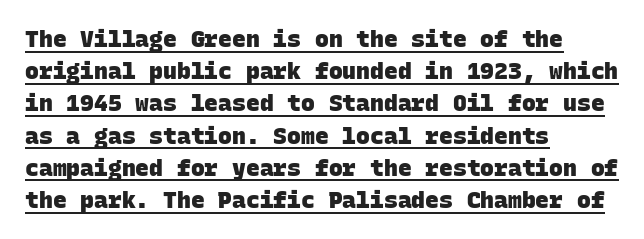
Q: Is the text bold? A: Yes.
Q: Is the text underlined? A: Yes.
Q: How is the paragraph aligned? A: Left-aligned.
Q: Is the spacing between letters normal or unusually wide? A: Normal.
Q: Is the spacing between lines tight, normal or loose? A: Normal.
